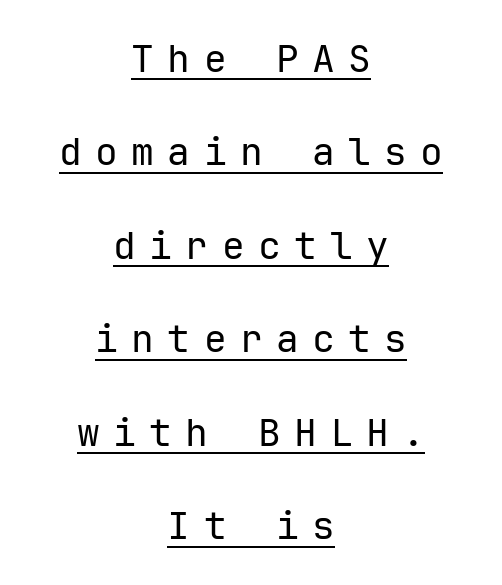
The image shows 38 px regular-weight sans-serif type, upright; set centered, loose line spacing (2.46x), unusually wide letter spacing (+0.35 em), underlined; low stroke contrast and a medium x-height.
